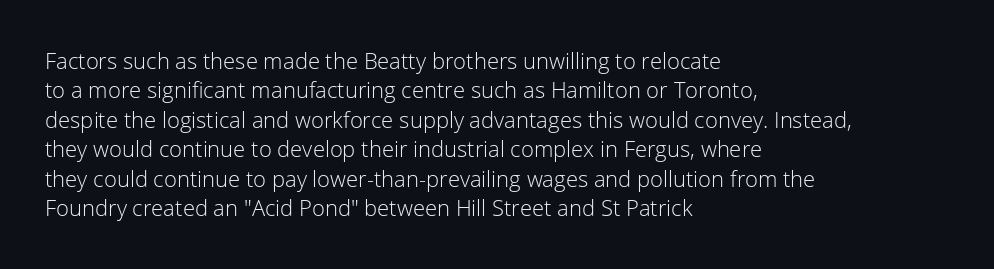
The image shows 22 px text type, upright; set left-aligned, normal line spacing (1.34x), normal letter spacing, not underlined.
